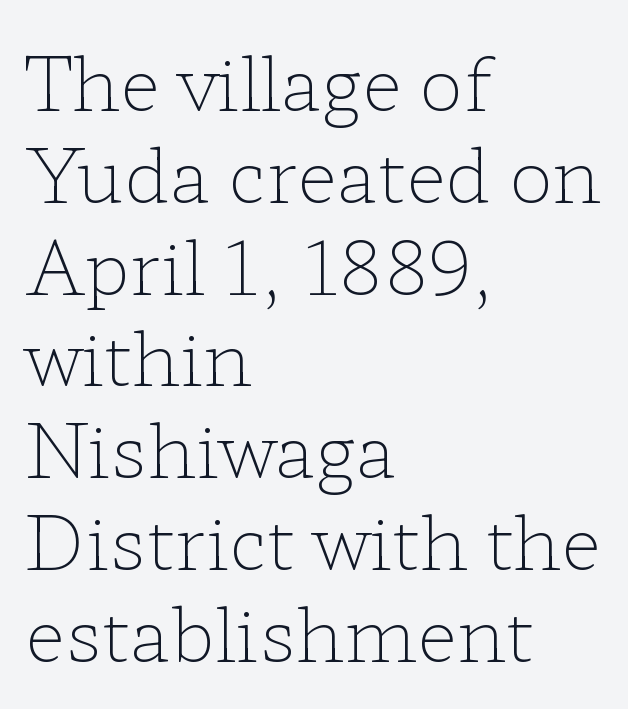
Stems here are at most as thick as an everyday book face. The strip under each line holds only bare page. Here the designer chose a conventional face with non-uniform glyph widths. Default kerning and tracking; the words read as compact shapes.
